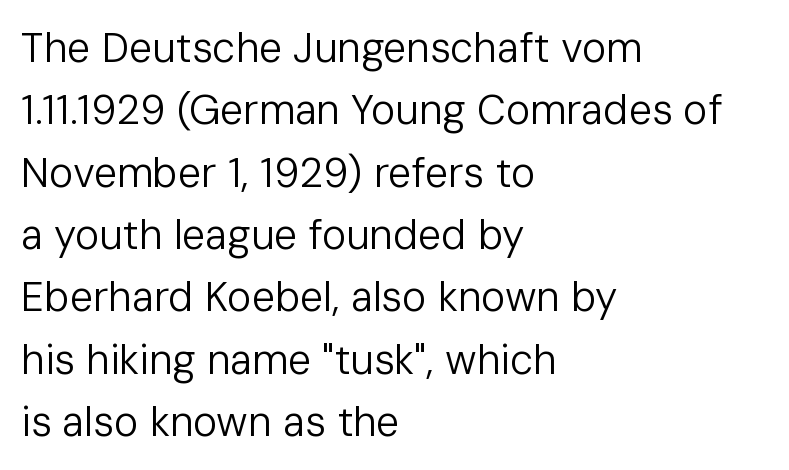
The image shows 41 px regular-weight sans-serif type, upright; set left-aligned, normal line spacing (1.52x), normal letter spacing, not underlined; low stroke contrast and a medium x-height.
